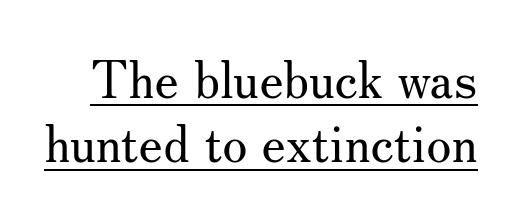
{"serif": "yes", "italic": "no", "bold": "no", "weight": "regular", "width": "normal", "stroke_contrast": "medium", "x_height": "small", "monospaced": "no", "underline": "yes", "line_spacing": "normal", "line_spacing_ratio": 1.26, "letter_spacing": "normal", "letter_spacing_em": 0.0, "glyph_px": 51}
